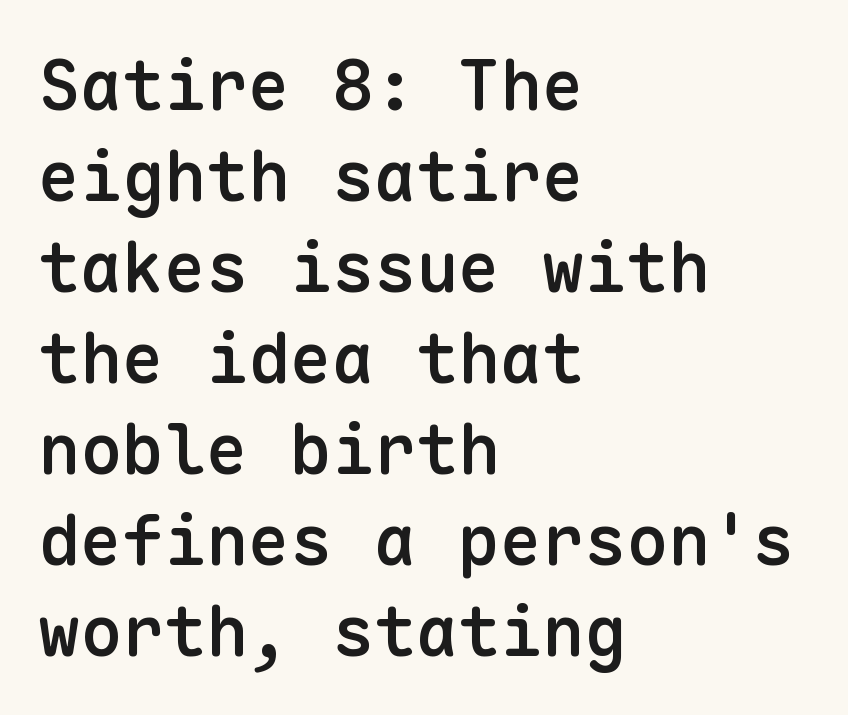
{"serif": "no", "italic": "no", "bold": "semi", "weight": "semibold", "width": "normal", "stroke_contrast": "low", "x_height": "medium", "monospaced": "yes", "underline": "no", "align": "left", "line_spacing": "normal", "line_spacing_ratio": 1.3, "letter_spacing": "normal", "letter_spacing_em": 0.0, "glyph_px": 70}
